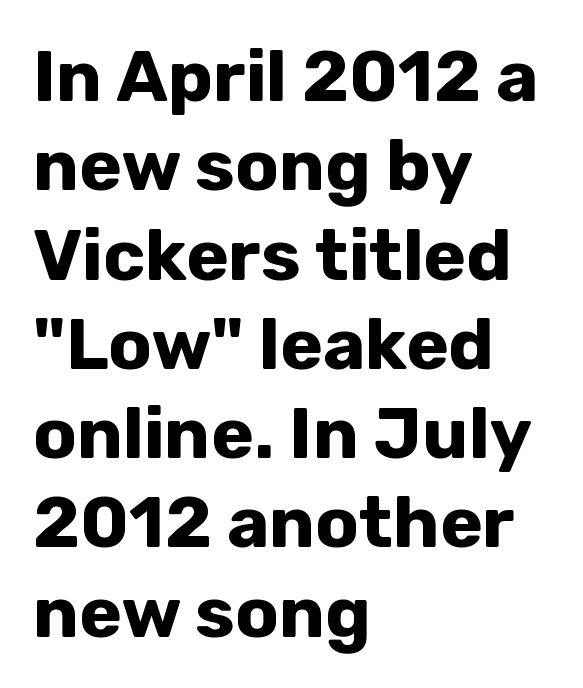
Classification — sans serif. The glyphs have the mass of a bold cut. These lines are rendered in a variable-pitch font. Nobody touched the tracking dial on this one. Left-aligned paragraph, ragged on the right.
